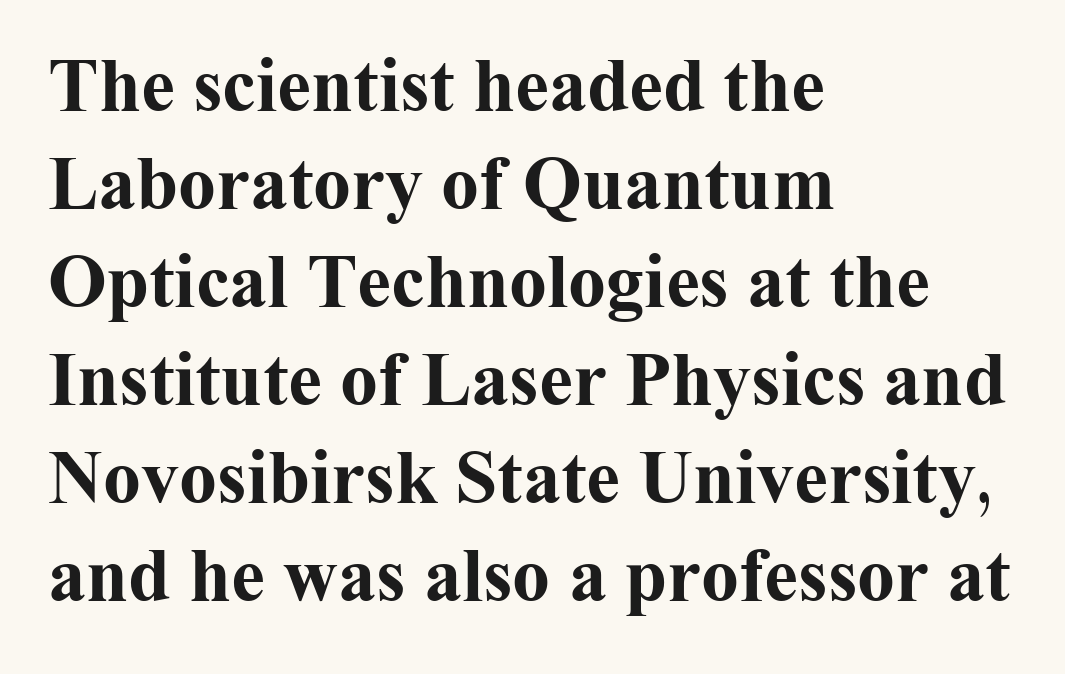
Just letters on the line, the space beneath them empty. You could not count columns in this text — the font is proportionally spaced. The rendering keeps characters at their native spacing. Weight: bold.
